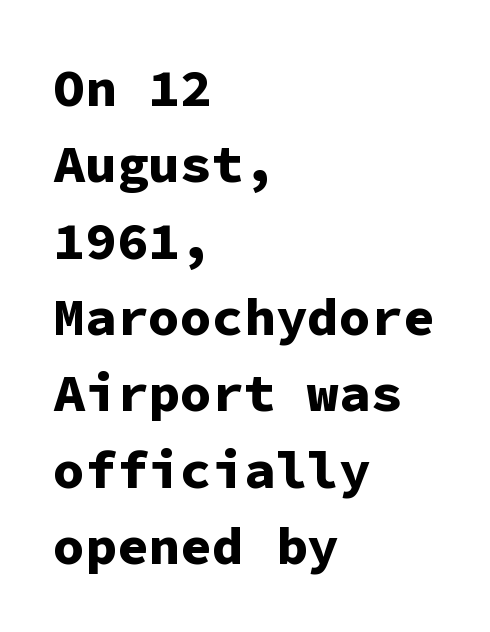
The ragged edge is on the right, which tells us the setting is flush left. Look at the tracking — it's just the regular setting, nothing added. Baseline-to-baseline distance is the conventional proportion of letter height. Descenders hang freely into open space. Every character here occupies the same horizontal width, giving the sample a typewriter-like rhythm.
